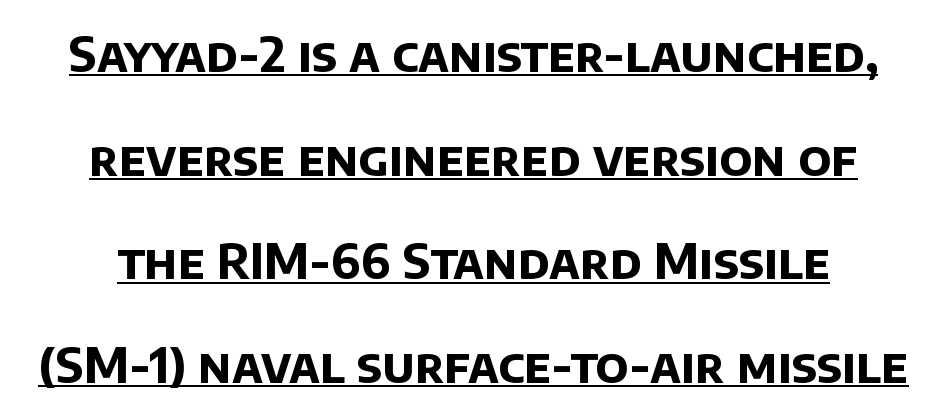
Q: Is the text bold? A: Yes.
Q: Is the typeface a serif or a sans-serif typeface? A: Sans-serif.
Q: Is the text underlined? A: Yes.
Q: Is the spacing between letters normal or unusually wide? A: Normal.
Q: Is the spacing between lines tight, normal or loose? A: Loose.
Q: Width (condensed, normal, or wide)? A: Normal.
Q: Stroke contrast? A: Low.
Q: x-height? A: Large.
Q: Monospaced? A: No.
